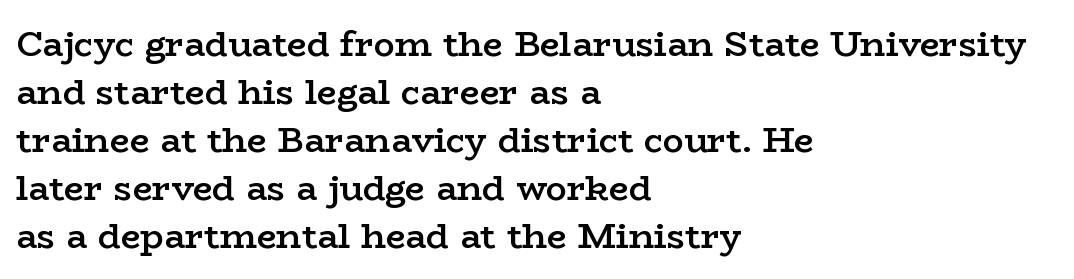
{"serif": "yes", "italic": "no", "bold": "semi", "weight": "semibold", "width": "wide", "stroke_contrast": "low", "x_height": "medium", "monospaced": "no", "underline": "no", "align": "left", "line_spacing": "normal", "line_spacing_ratio": 1.37, "letter_spacing": "normal", "letter_spacing_em": 0.0, "glyph_px": 35}
